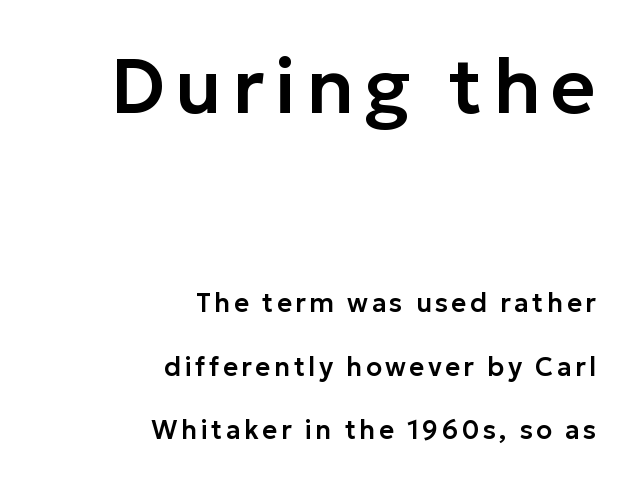
Lines of text with bare space underneath. Which margin do the lines hug? The right one — the left edge is uneven. Regarding serifs, this sample does without them. In terms of posture, this sample is upright.
